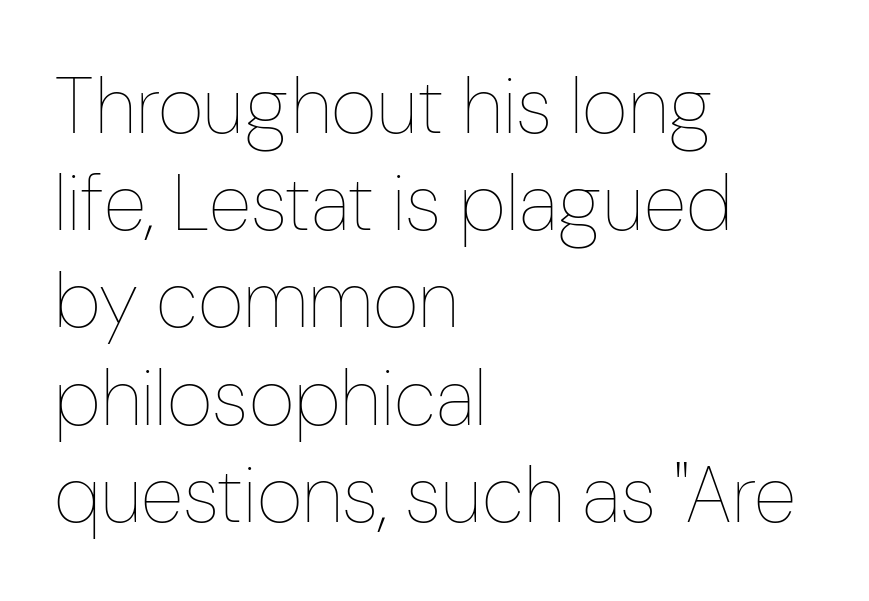
{"italic": "no", "bold": "no", "weight": "thin", "width": "condensed", "stroke_contrast": "low", "x_height": "medium", "monospaced": "no", "underline": "no", "align": "left", "line_spacing_ratio": 1.23, "letter_spacing": "normal", "letter_spacing_em": 0.0, "glyph_px": 79}
